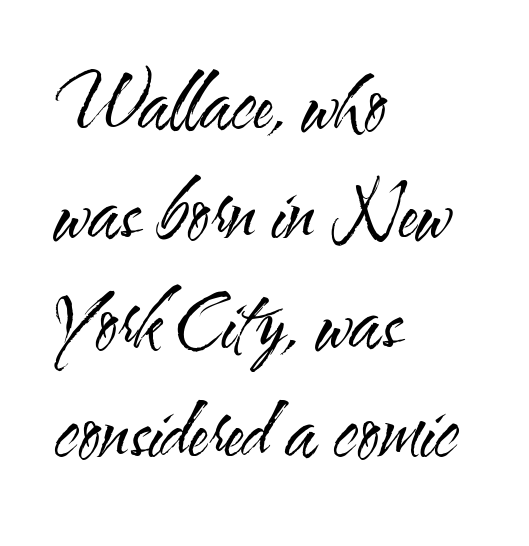
{"serif": "no", "bold": "no", "weight": "regular", "width": "condensed", "stroke_contrast": "medium", "x_height": "small", "monospaced": "no", "underline": "no", "align": "left", "line_spacing": "normal", "line_spacing_ratio": 1.46, "letter_spacing": "normal", "letter_spacing_em": 0.0, "glyph_px": 75}
